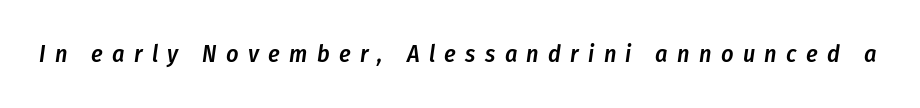
The letters are spread apart with noticeably loose tracking. I'd describe the lettering as semibold — firm but not a full bold. The face used here has a pronounced slope to its letters. Anything drawn beneath the words? Only blank space.
